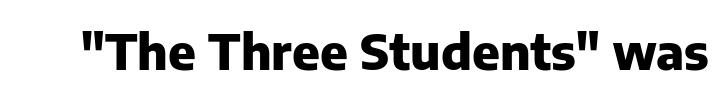
The image shows 49 px heavy sans-serif type, upright; set normal letter spacing, not underlined; low stroke contrast and a medium x-height.
